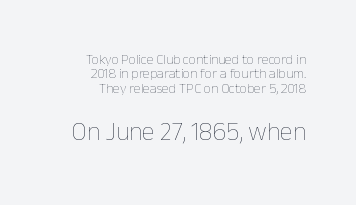
One glance says dense: line gaps are narrower than usual. Which of the two is more prominent by size? The second, at the bottom. A quiet, ordinary-to-light weight characterises the typeface. Every stem runs plumb, perpendicular to the baseline.
